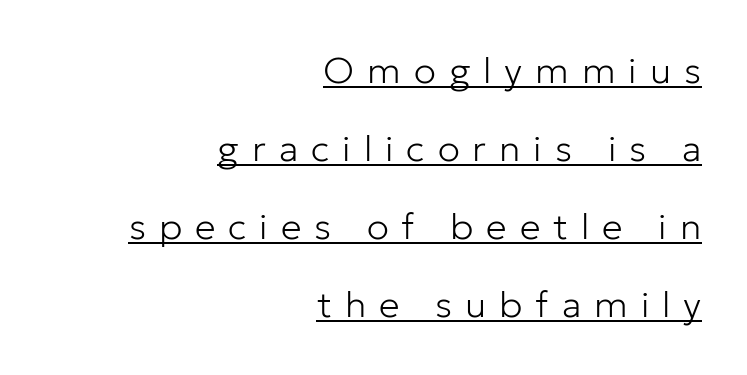
Notice how the stems are strictly vertical — no italics here. Which margin do the lines hug? The right one — the left edge is uneven. Character widths vary here, with narrow letters taking less room than wide ones. This is sans-serif lettering, the kind often seen on screens and signage.
